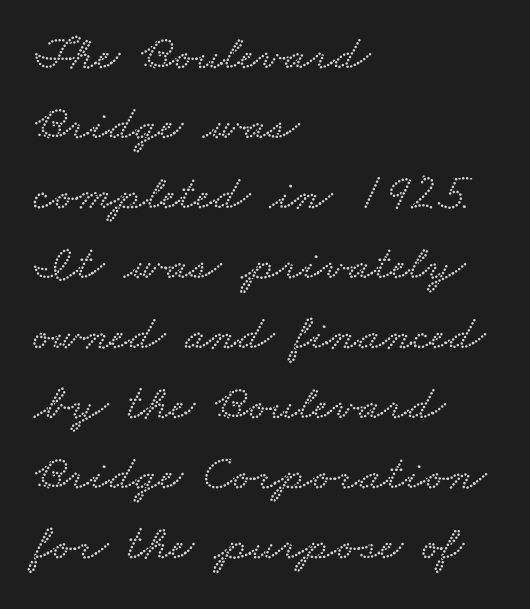
{"width": "wide", "stroke_contrast": "low", "x_height": "small", "monospaced": "no", "underline": "no", "align": "left", "line_spacing": "normal", "line_spacing_ratio": 1.4, "letter_spacing": "normal", "letter_spacing_em": 0.0, "glyph_px": 50}
